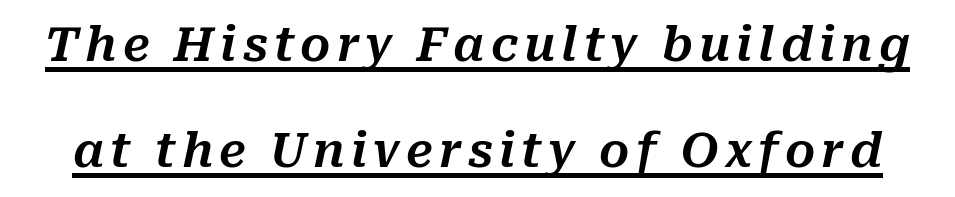
You could fit nearly another row in the gap between these rows. The passage shown leans; its letterforms are oblique. These characters rest on top of a visible drawn line. The passage shown is typed in a proportional face where columns would drift.
